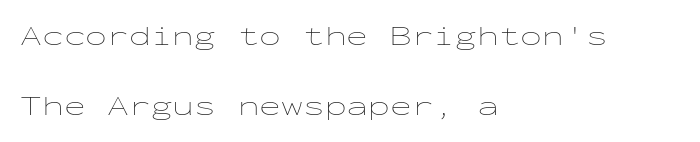
{"italic": "no", "bold": "no", "weight": "thin", "width": "wide", "stroke_contrast": "low", "x_height": "medium", "monospaced": "yes", "underline": "no", "align": "left", "line_spacing": "loose", "line_spacing_ratio": 2.42, "letter_spacing": "normal", "letter_spacing_em": 0.0, "glyph_px": 29}
